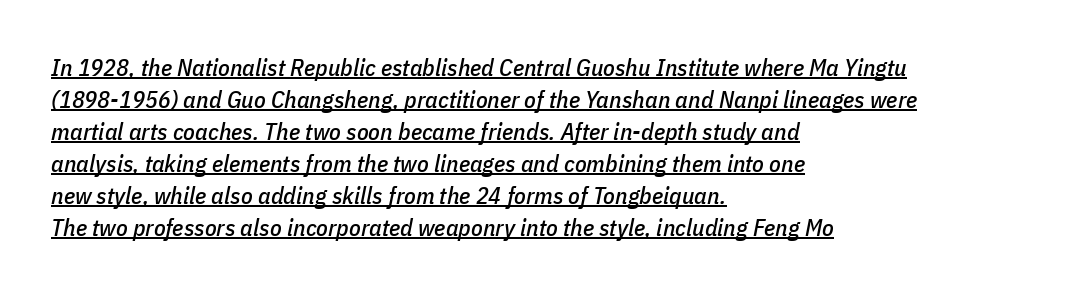
{"italic": "yes", "lean": "right", "slant_degrees": 11, "underline": "yes", "align": "left", "line_spacing": "normal", "line_spacing_ratio": 1.33, "letter_spacing": "normal", "letter_spacing_em": 0.0, "glyph_px": 24}
